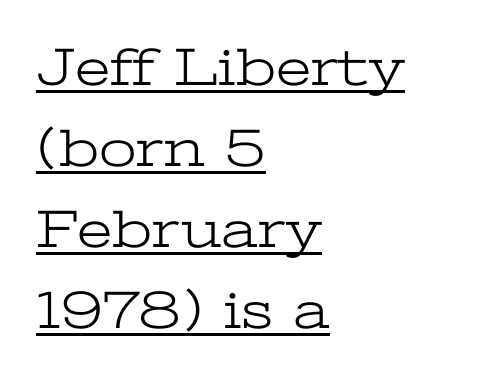
The image shows 54 px light, wide serif type, upright; set left-aligned, normal line spacing (1.5x), normal letter spacing, underlined; low stroke contrast and a medium x-height.
